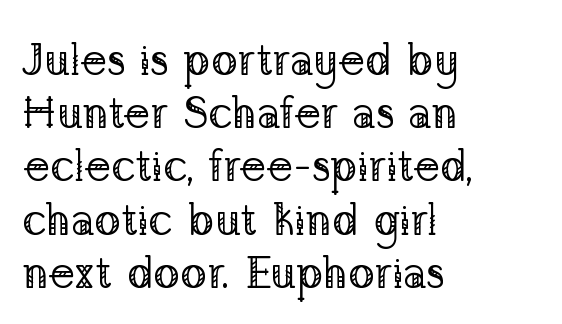
The image shows 44 px regular-weight serif type, upright; set left-aligned, line spacing 1.21x, normal letter spacing, not underlined; low stroke contrast and a medium x-height.
